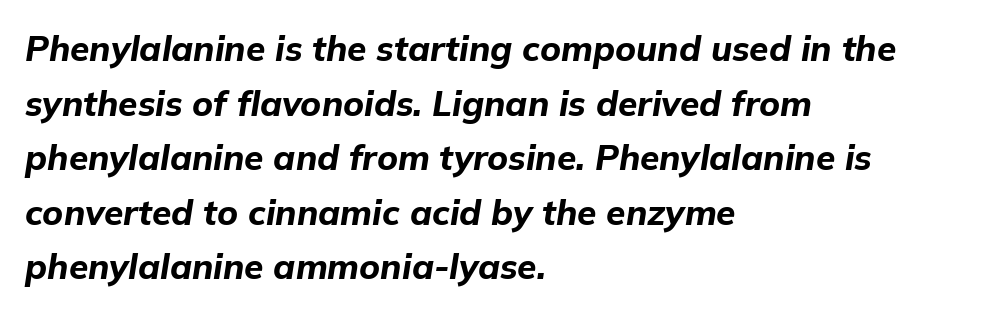
{"italic": "yes", "lean": "right", "slant_degrees": 9, "bold": "yes", "weight": "bold", "width": "normal", "stroke_contrast": "low", "x_height": "medium", "monospaced": "no", "underline": "no", "align": "left", "line_spacing": "normal", "line_spacing_ratio": 1.56, "letter_spacing": "normal", "letter_spacing_em": 0.0, "glyph_px": 35}
